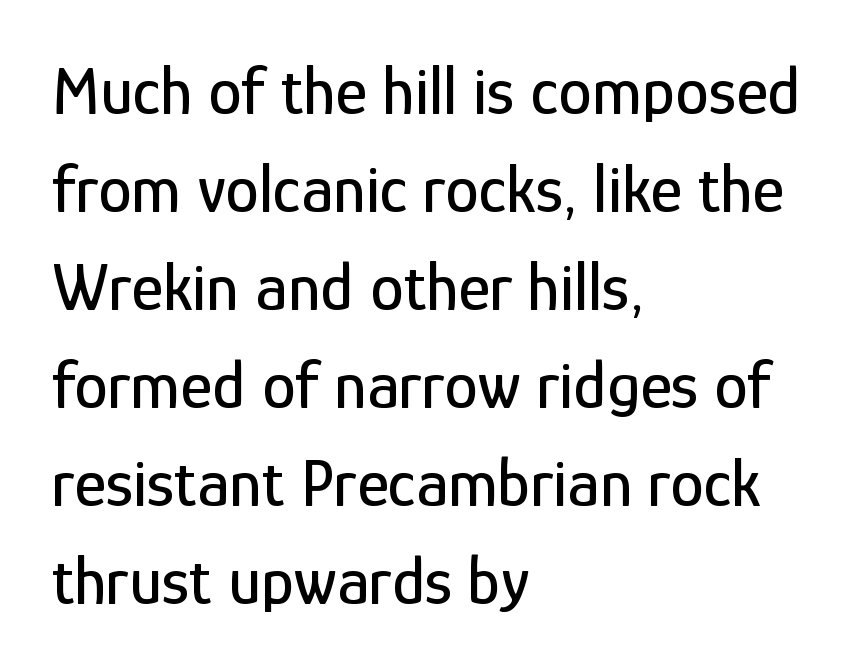
Q: Is the text italic (slanted)? A: No, it is upright.
Q: Is the typeface a serif or a sans-serif typeface? A: Sans-serif.
Q: Is the text underlined? A: No.
Q: How is the paragraph aligned? A: Left-aligned.
Q: Is the spacing between letters normal or unusually wide? A: Normal.
Q: Is the spacing between lines tight, normal or loose? A: Normal.
Q: Width (condensed, normal, or wide)? A: Condensed.
Q: Stroke contrast? A: Low.
Q: x-height? A: Medium.
Q: Monospaced? A: No.
